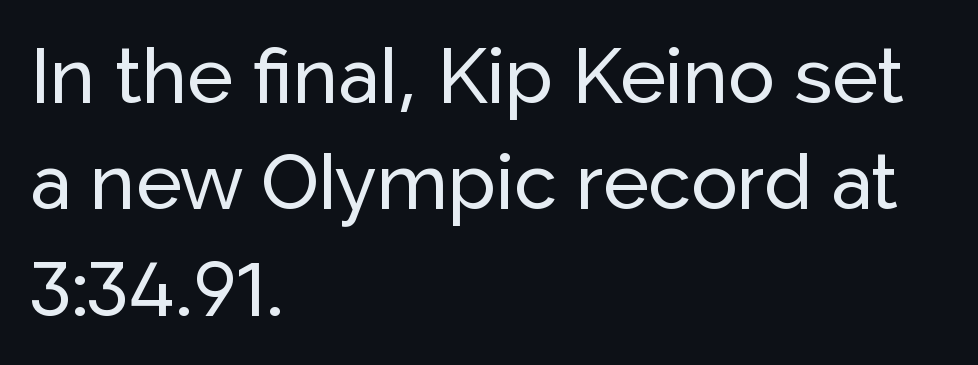
{"serif": "no", "italic": "no", "width": "normal", "stroke_contrast": "low", "x_height": "medium", "monospaced": "no", "underline": "no", "align": "left", "line_spacing": "normal", "line_spacing_ratio": 1.38, "letter_spacing": "normal", "letter_spacing_em": 0.0, "glyph_px": 77}
